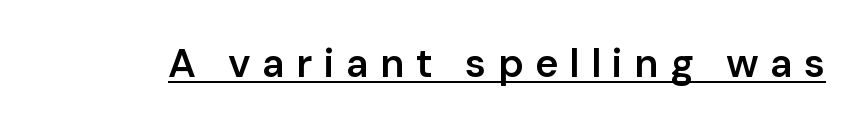
I'd describe the lettering as semibold — firm but not a full bold. Vertical strokes here are truly vertical. Between one letter and the next there's a generous, obvious gap. Character widths vary here, with narrow letters taking less room than wide ones.
